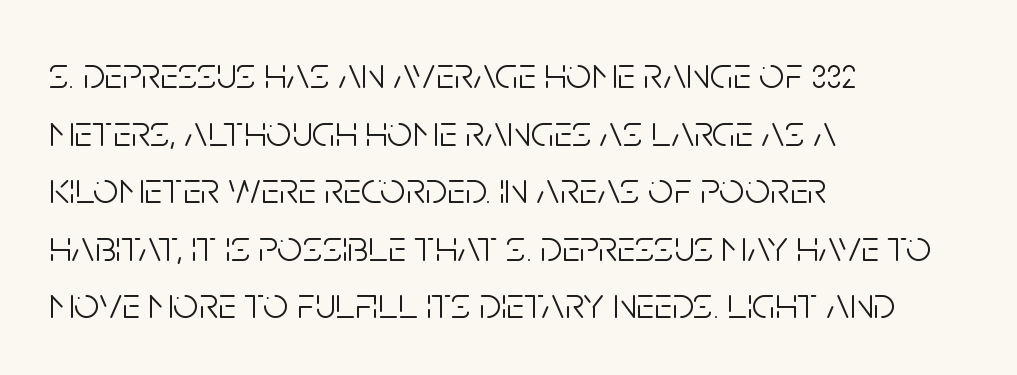
{"serif": "no", "italic": "no", "bold": "no", "weight": "light", "width": "condensed", "stroke_contrast": "low", "x_height": "large", "monospaced": "no", "underline": "no", "align": "left", "line_spacing": "normal", "line_spacing_ratio": 1.28, "letter_spacing": "normal", "letter_spacing_em": 0.0, "glyph_px": 45}
